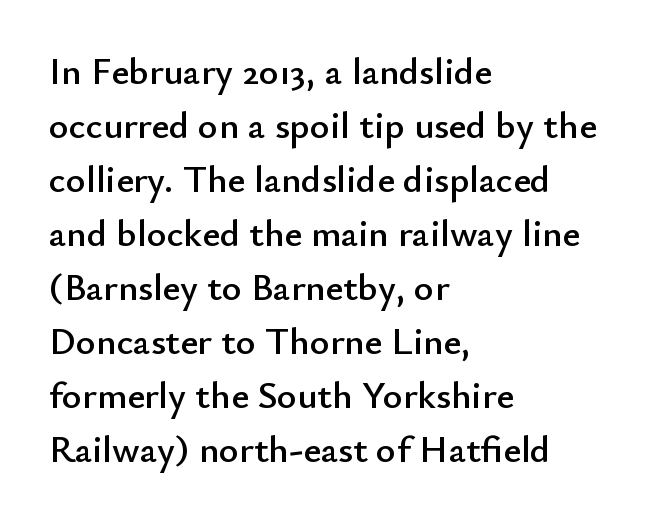
Q: Is the text italic (slanted)? A: No, it is upright.
Q: Is the typeface a serif or a sans-serif typeface? A: Sans-serif.
Q: Is the text underlined? A: No.
Q: How is the paragraph aligned? A: Left-aligned.
Q: Is the spacing between letters normal or unusually wide? A: Normal.
Q: Is the spacing between lines tight, normal or loose? A: Normal.
Q: Width (condensed, normal, or wide)? A: Normal.
Q: Stroke contrast? A: Low.
Q: x-height? A: Small.
Q: Monospaced? A: No.
